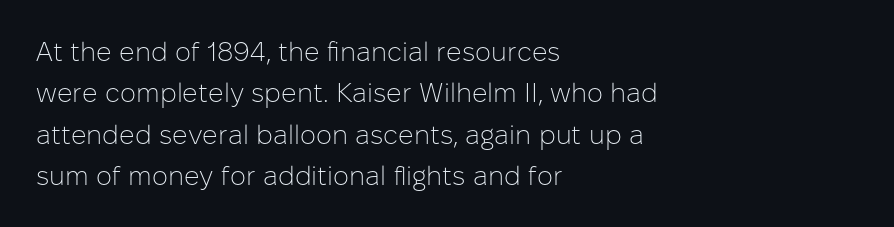
{"italic": "no", "bold": "no", "underline": "no", "align": "left", "line_spacing": "normal", "line_spacing_ratio": 1.53, "letter_spacing": "normal", "letter_spacing_em": 0.0, "glyph_px": 27}
